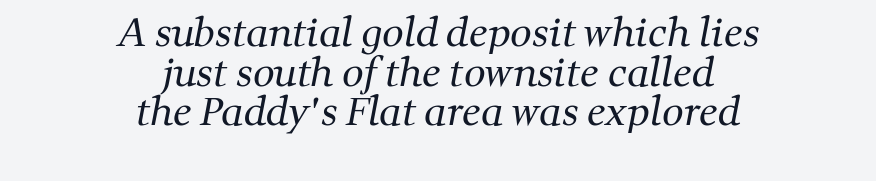
The image shows 38 px regular-weight serif type; set centered, tight line spacing (1.04x), normal letter spacing, not underlined; medium stroke contrast and a medium x-height.
